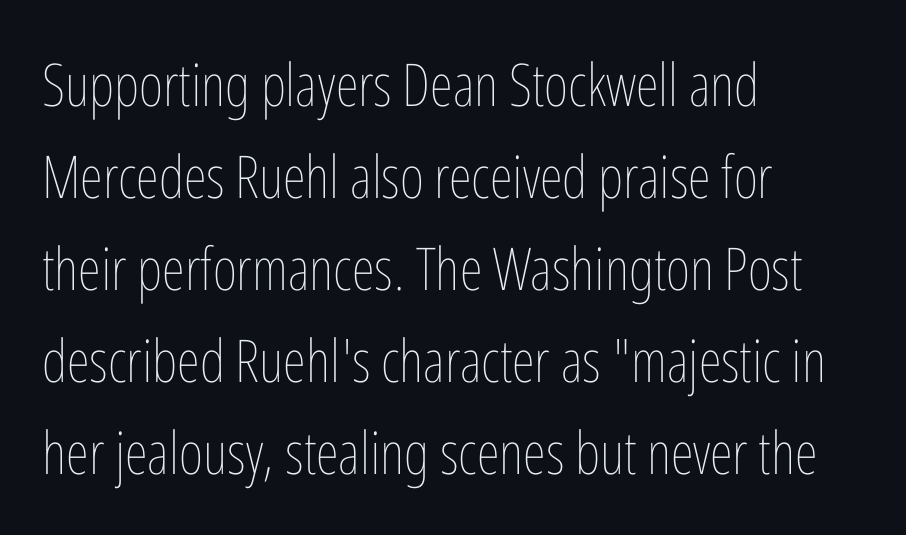
{"italic": "no", "bold": "no", "weight": "thin", "width": "condensed", "stroke_contrast": "low", "x_height": "medium", "monospaced": "no", "underline": "no", "align": "left", "line_spacing": "normal", "line_spacing_ratio": 1.56, "letter_spacing": "normal", "letter_spacing_em": 0.0, "glyph_px": 59}
